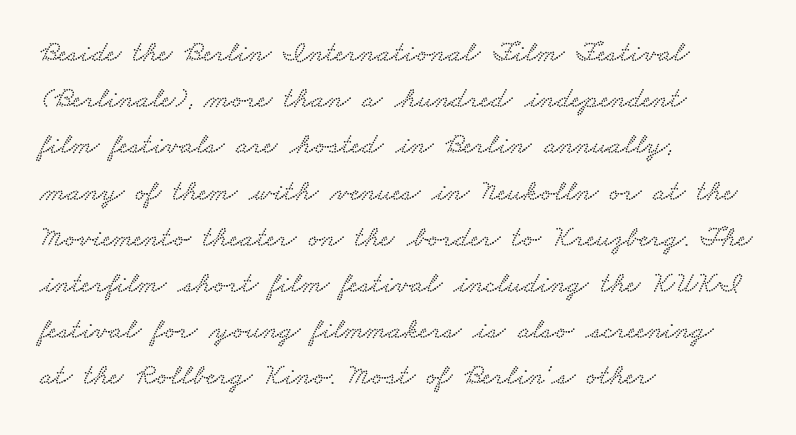
The image shows 30 px wide serif type; set left-aligned, normal line spacing (1.54x), normal letter spacing, not underlined; low stroke contrast and a small x-height.
